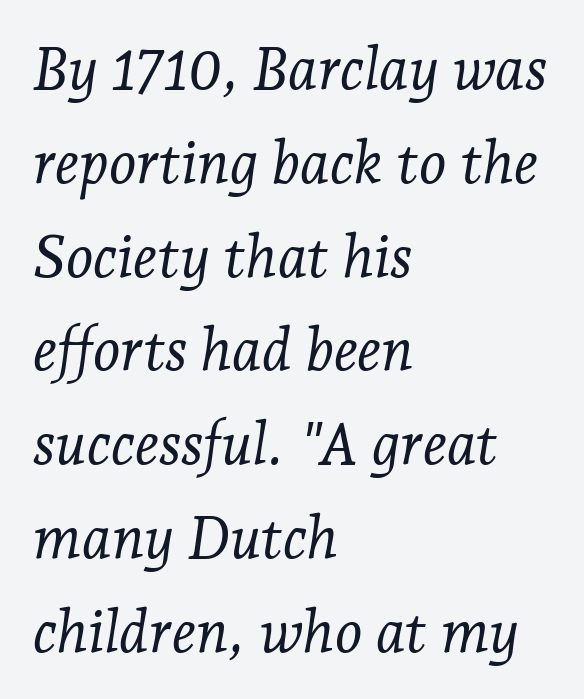
{"serif": "yes", "italic": "yes", "lean": "right", "slant_degrees": 7, "bold": "no", "weight": "light", "width": "normal", "stroke_contrast": "low", "x_height": "medium", "monospaced": "no", "underline": "no", "align": "left", "line_spacing": "normal", "line_spacing_ratio": 1.59, "letter_spacing": "normal", "letter_spacing_em": 0.0, "glyph_px": 59}
